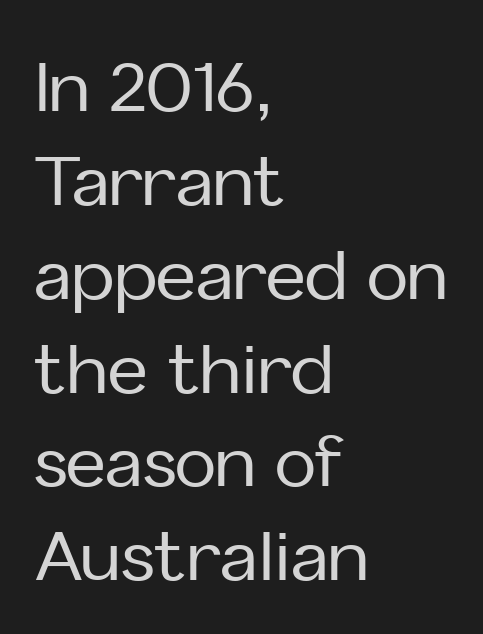
The image shows 69 px sans-serif type, upright; set left-aligned, normal line spacing (1.36x), normal letter spacing, not underlined; low stroke contrast and a medium x-height.
